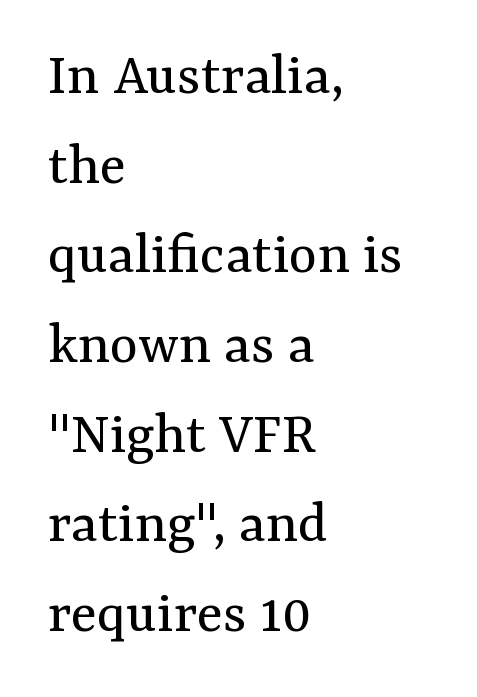
The vertical gap from one line to the next is medium. Check under the words: just untouched page. No heavy texture on the line: the type isn't bold. Which margin do the lines hug? The left one — the right edge is uneven.
